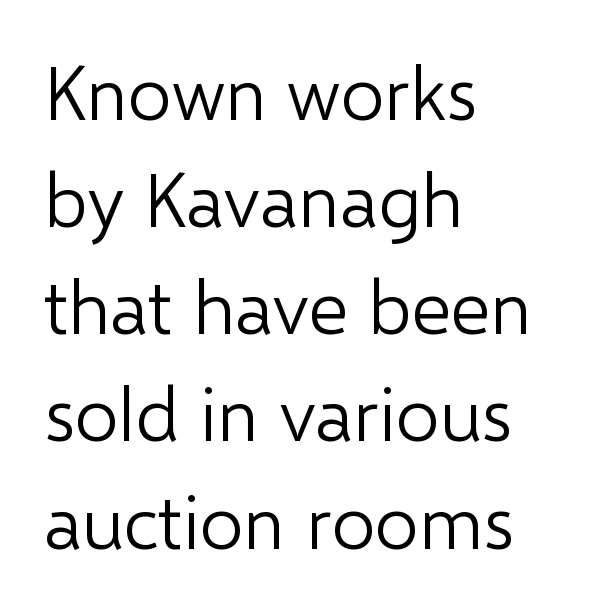
{"serif": "no", "italic": "no", "bold": "no", "weight": "light", "width": "normal", "stroke_contrast": "low", "x_height": "medium", "monospaced": "no", "underline": "no", "align": "left", "line_spacing": "normal", "line_spacing_ratio": 1.41, "letter_spacing": "normal", "letter_spacing_em": 0.0, "glyph_px": 76}
